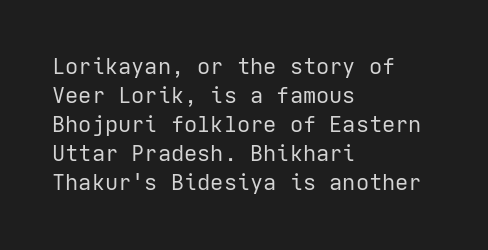
Tall strokes in this sample are plumb rather than angled. The passage shown has conventional tracking throughout. Every row of glyphs begins at an identical x-position on the left. A normal amount of white space separates one row of letters from the next. Type without underlining.
